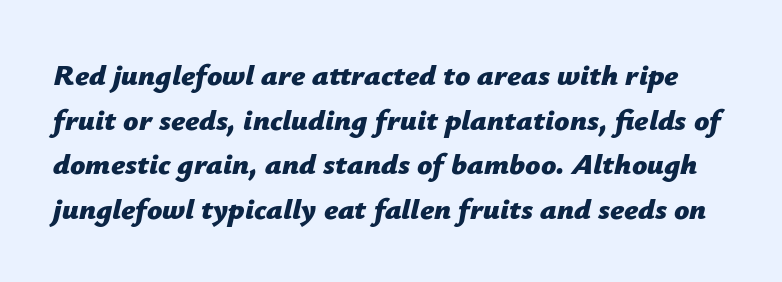
Compared with typical body copy, the letter spacing here is the same. Tall strokes in this sample are angled rather than plumb. Typographic density is high because the face is bold. Spacing verdict: proportional, widths tailored to each character. Rows of type keep a routine distance in the vertical direction. The space beneath each line is pristine and unruled.
